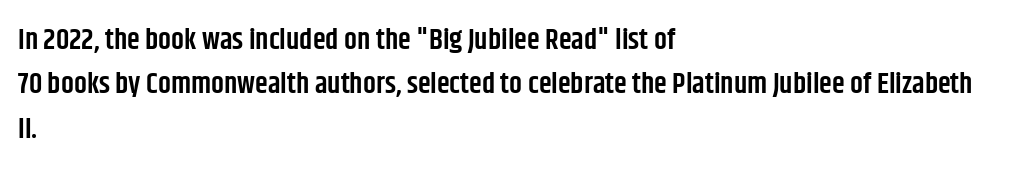
Semibold letterforms, between regular and bold. The passage shown is typed in a proportional face where columns would drift. The rag falls on the right side of this text block. The vertical gap from one line to the next is medium.
